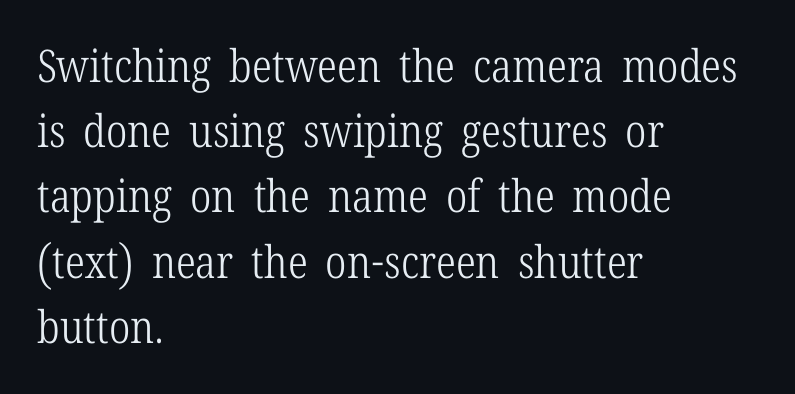
The image shows 45 px light, condensed serif type, upright; set left-aligned, normal line spacing (1.45x), normal letter spacing, not underlined; low stroke contrast and a medium x-height.
